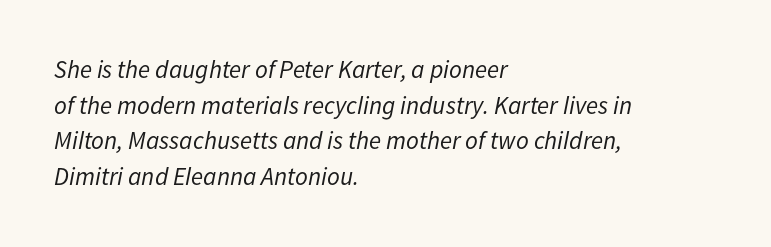
Q: Is the text bold? A: No.
Q: Is the text italic (slanted)? A: Yes, it leans right by about 11 degrees.
Q: Is the text underlined? A: No.
Q: How is the paragraph aligned? A: Left-aligned.
Q: Is the spacing between letters normal or unusually wide? A: Normal.
Q: Is the spacing between lines tight, normal or loose? A: Normal.
